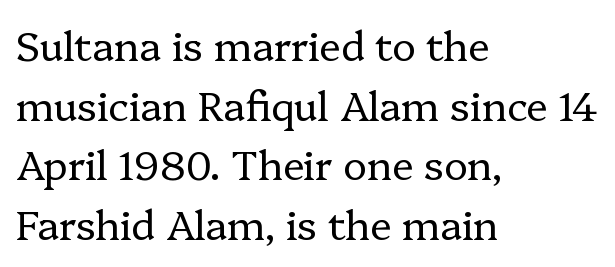
Baseline-to-baseline distance is the conventional proportion of letter height. Do the letters lean? They stand straight. The rendering shows small feet on the letterforms — a serif design. Each letter keeps its own natural width here, so spacing adapts to shape. Leftover space on each line is placed entirely after the last word. These lines keep a tight, regular rhythm from letter to letter.
